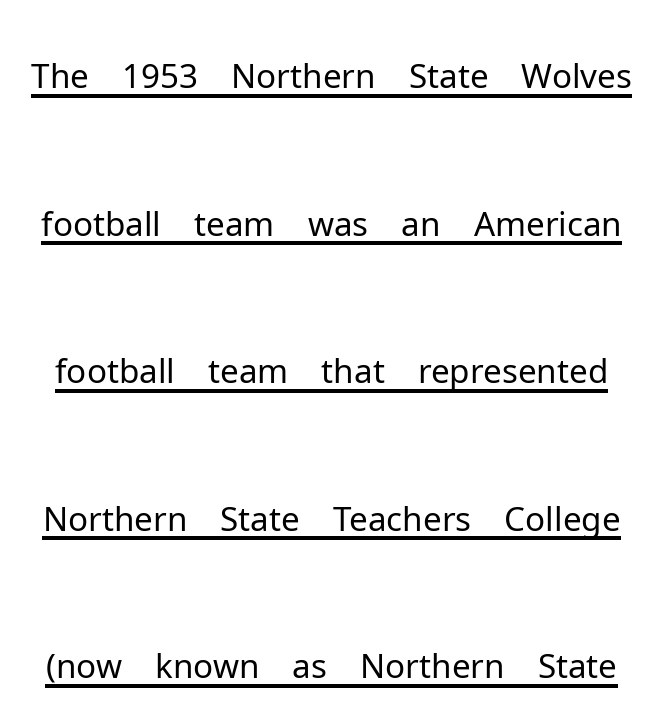
{"serif": "no", "italic": "no", "bold": "no", "weight": "light", "width": "normal", "stroke_contrast": "low", "x_height": "medium", "monospaced": "no", "underline": "yes", "line_spacing": "loose", "line_spacing_ratio": 2.17, "letter_spacing": "normal", "letter_spacing_em": 0.0, "glyph_px": 68}
